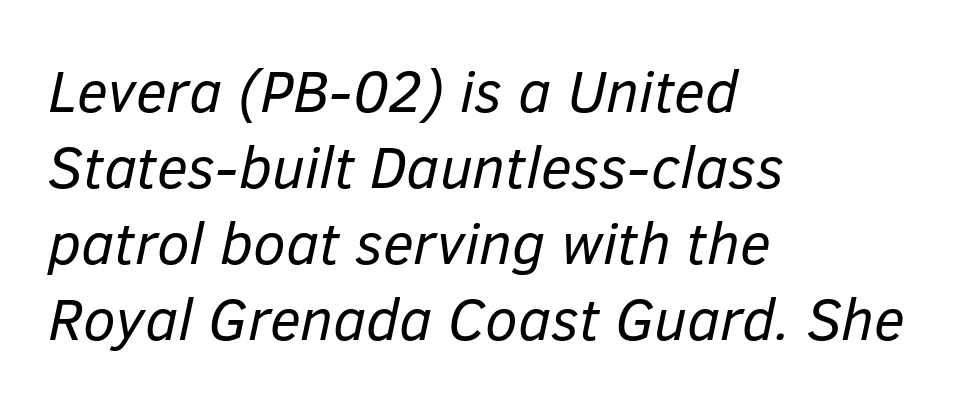
Emphasis-style slanted type is in use. Vertically, the passage feels balanced, rows spaced as you'd expect. Think of a printed novel: that variable character pitch is what you see here. In terms of letterspacing, this is plain default setting. The string is rendered with underlining switched off.
